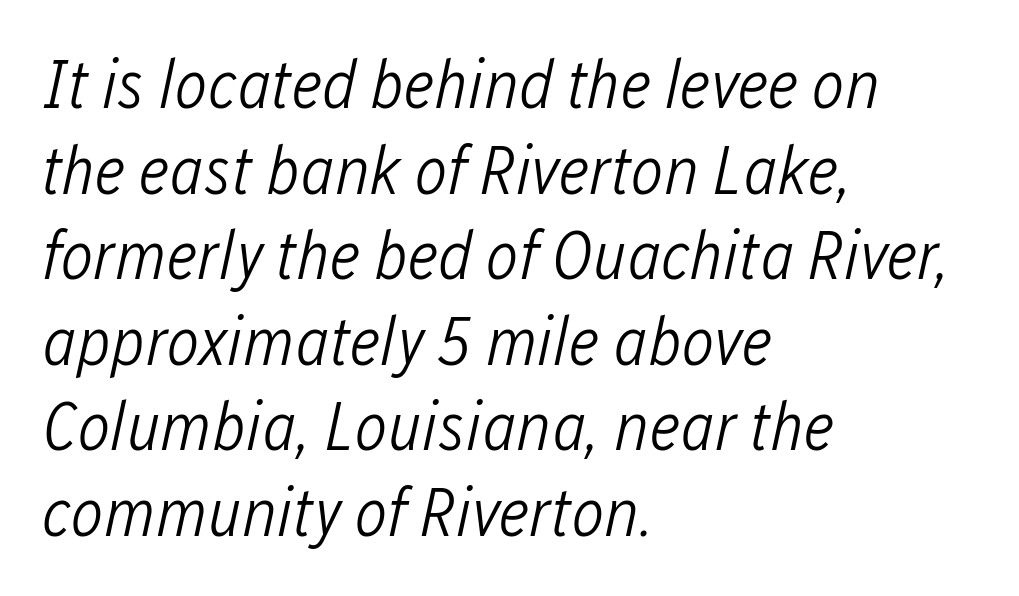
Stroke mass is kept to a normal reading level or below. Characters are canted at an angle relative to the baseline's perpendicular. A typesetter would call this proportional, since set widths differ per character. The tracking reads as untouched default to a designer's eye. A bare baseline throughout the passage.
